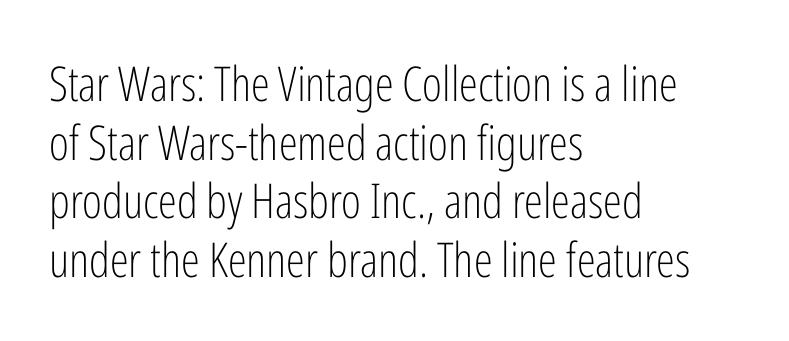
Q: Is the text bold? A: No.
Q: Is the text italic (slanted)? A: No, it is upright.
Q: Is the typeface a serif or a sans-serif typeface? A: Sans-serif.
Q: Is the text underlined? A: No.
Q: How is the paragraph aligned? A: Left-aligned.
Q: Is the spacing between letters normal or unusually wide? A: Normal.
Q: Width (condensed, normal, or wide)? A: Condensed.
Q: Stroke contrast? A: Low.
Q: x-height? A: Medium.
Q: Monospaced? A: No.
